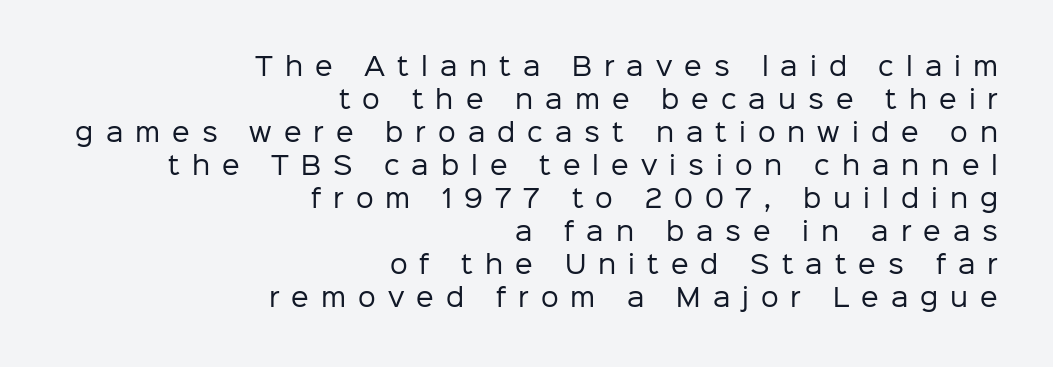
The image shows 25 px text type, upright; set right-aligned, normal line spacing (1.32x), unusually wide letter spacing (+0.48 em), not underlined.
